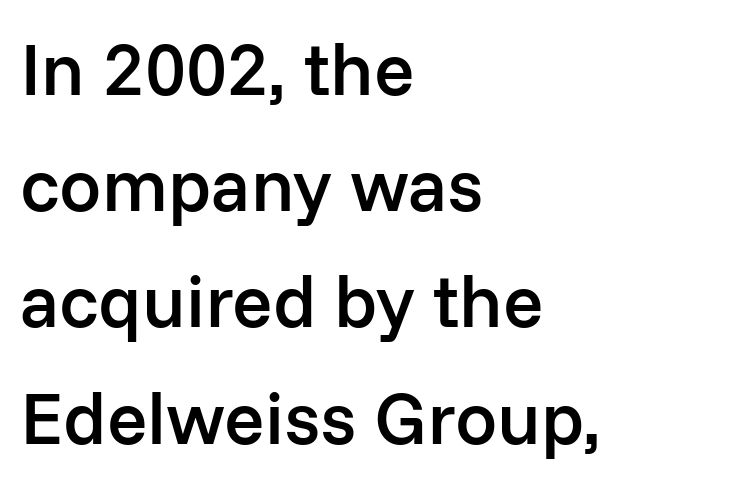
Q: Is the text bold? A: Semi-bold.
Q: Is the text italic (slanted)? A: No, it is upright.
Q: Is the typeface a serif or a sans-serif typeface? A: Sans-serif.
Q: Is the text underlined? A: No.
Q: How is the paragraph aligned? A: Left-aligned.
Q: Is the spacing between letters normal or unusually wide? A: Normal.
Q: Is the spacing between lines tight, normal or loose? A: Normal.
Q: Width (condensed, normal, or wide)? A: Normal.
Q: Stroke contrast? A: Low.
Q: x-height? A: Medium.
Q: Monospaced? A: No.
